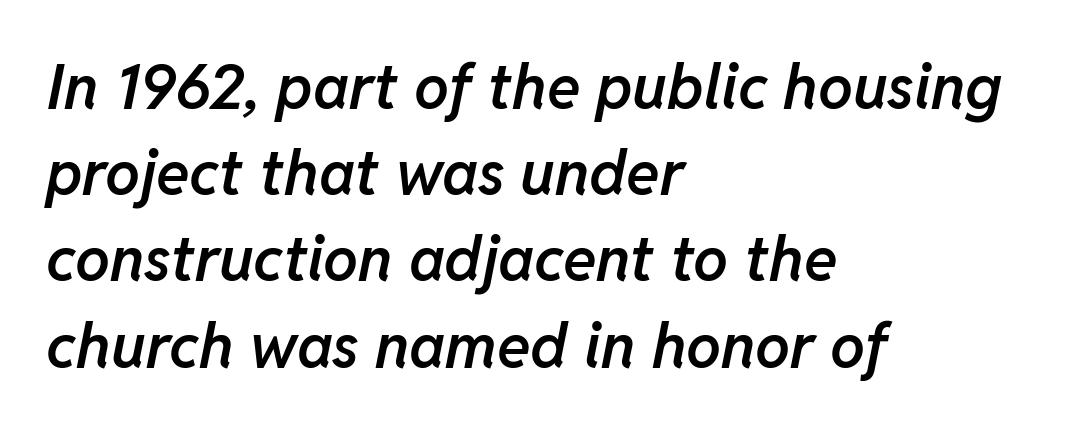
{"italic": "yes", "lean": "right", "slant_degrees": 11, "bold": "semi", "weight": "semibold", "width": "normal", "stroke_contrast": "low", "x_height": "medium", "monospaced": "no", "underline": "no", "align": "left", "line_spacing": "normal", "line_spacing_ratio": 1.39, "letter_spacing": "normal", "letter_spacing_em": 0.0, "glyph_px": 62}
